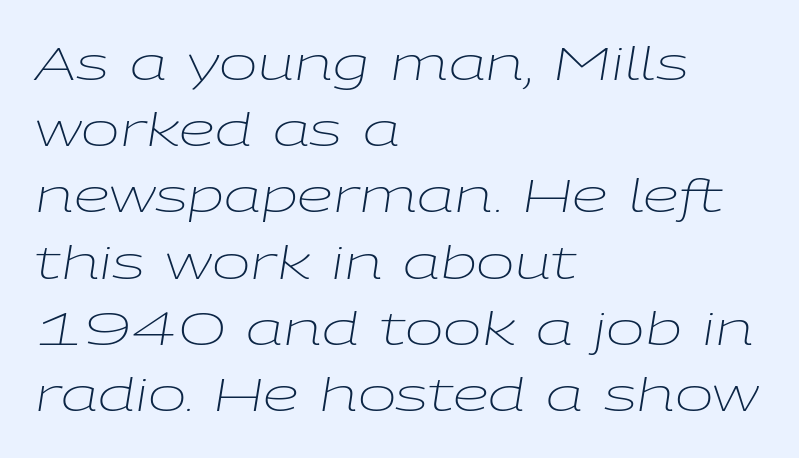
Notice how the stems are inclined rather than vertical — that's the hallmark of italics. Regular leading. Words float on clear page, feet unadorned. Is the stroke heavy? The answer is a plain regular-or-lighter.
